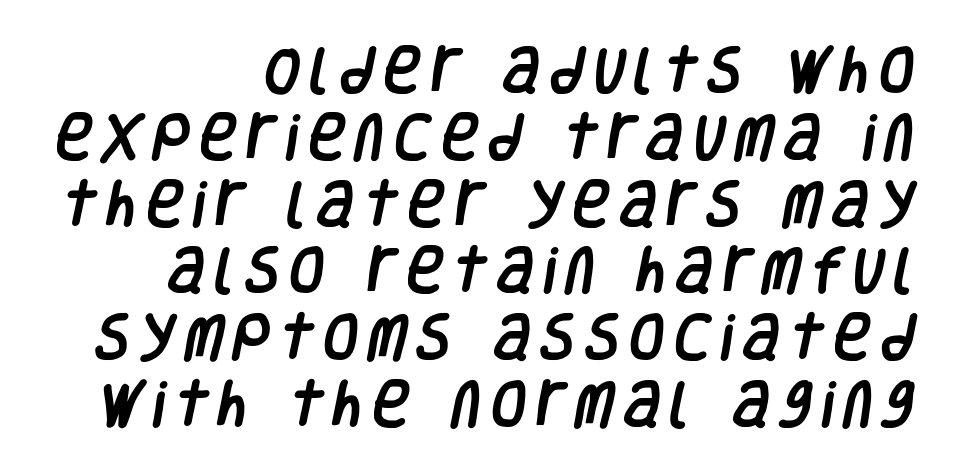
{"serif": "no", "width": "condensed", "stroke_contrast": "low", "x_height": "large", "monospaced": "no", "underline": "no", "align": "right", "line_spacing": "normal", "line_spacing_ratio": 1.31, "glyph_px": 51}
